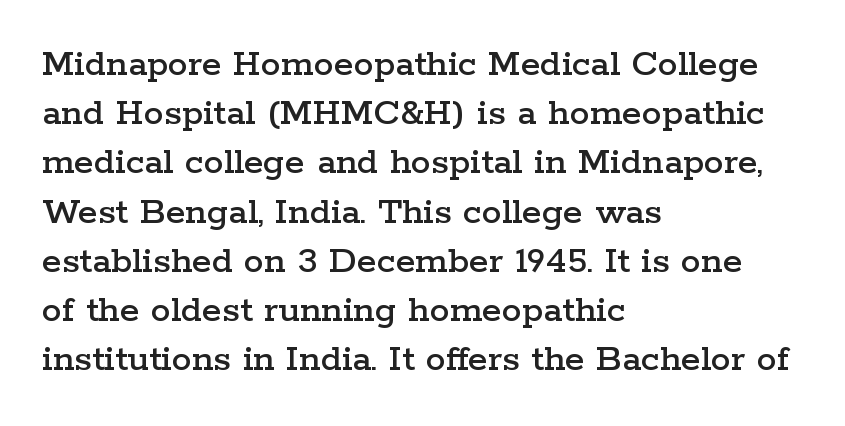
Q: Is the text italic (slanted)? A: No, it is upright.
Q: Is the typeface a serif or a sans-serif typeface? A: Serif.
Q: Is the text underlined? A: No.
Q: How is the paragraph aligned? A: Left-aligned.
Q: Is the spacing between letters normal or unusually wide? A: Normal.
Q: Width (condensed, normal, or wide)? A: Wide.
Q: Stroke contrast? A: Low.
Q: x-height? A: Medium.
Q: Monospaced? A: No.
